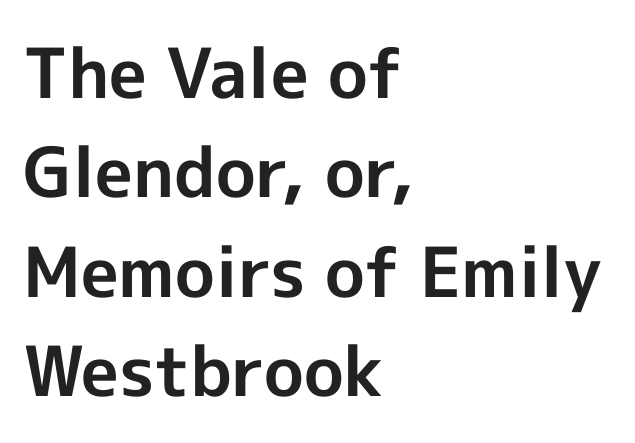
{"serif": "no", "italic": "no", "bold": "yes", "weight": "bold", "width": "normal", "x_height": "medium", "monospaced": "no", "underline": "no", "align": "left", "line_spacing": "normal", "line_spacing_ratio": 1.44, "letter_spacing": "normal", "letter_spacing_em": 0.0, "glyph_px": 69}
